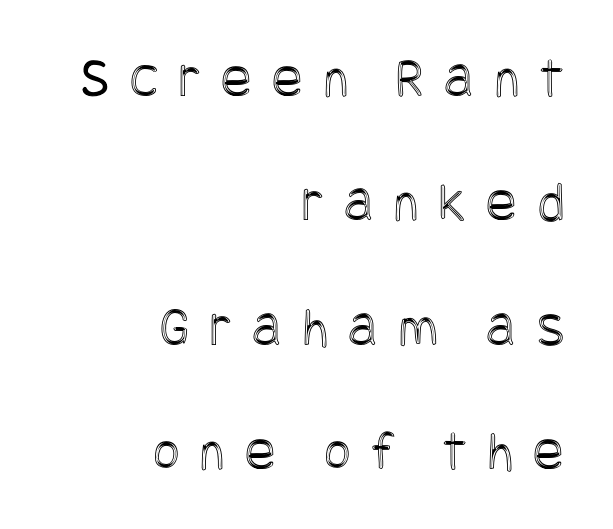
The image shows 57 px condensed type, upright; set right-aligned, loose line spacing (2.18x), unusually wide letter spacing (+0.36 em), not underlined; a large x-height.
